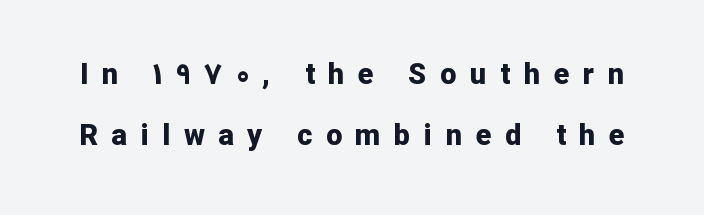
Q: Is the text bold? A: Yes.
Q: Is the text italic (slanted)? A: No, it is upright.
Q: Is the typeface a serif or a sans-serif typeface? A: Sans-serif.
Q: Is the text underlined? A: No.
Q: Is the spacing between letters normal or unusually wide? A: Unusually wide.
Q: Is the spacing between lines tight, normal or loose? A: Loose.
Q: Width (condensed, normal, or wide)? A: Normal.
Q: Stroke contrast? A: Low.
Q: x-height? A: Medium.
Q: Monospaced? A: No.
